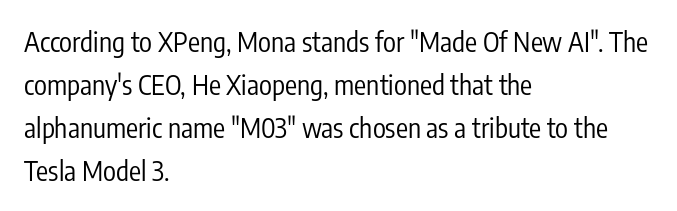
Q: Is the text bold? A: No.
Q: Is the text italic (slanted)? A: No, it is upright.
Q: Is the text underlined? A: No.
Q: How is the paragraph aligned? A: Left-aligned.
Q: Is the spacing between letters normal or unusually wide? A: Normal.
Q: Is the spacing between lines tight, normal or loose? A: Normal.
